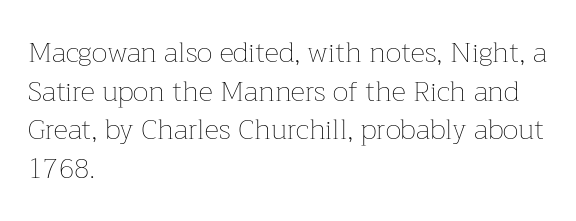
The image shows 28 px thin type, upright; set left-aligned, normal line spacing (1.38x), normal letter spacing, not underlined; low stroke contrast and a medium x-height.
